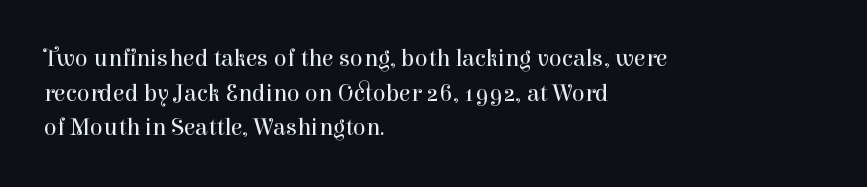
The image shows 24 px text type, upright; set left-aligned, normal line spacing (1.44x), normal letter spacing, not underlined.
